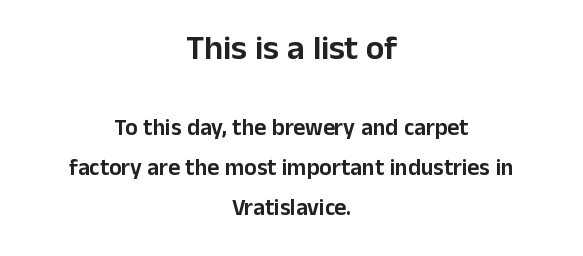
The image shows 34 px sans-serif type, upright; set centered, line spacing 1.75x, normal letter spacing, not underlined; the first (top) block is 1.48x larger; low stroke contrast and a medium x-height.
